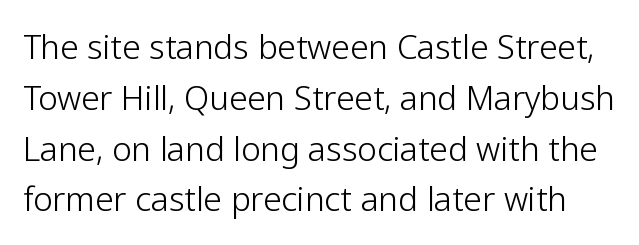
Regarding leading, the lines here are spaced in the standard way. It's the straight-up-and-down kind of type. Letters have the restrained weight of plain body copy at most. There is no visible air inserted between adjacent glyphs. These lines are composed in type without serifs.
